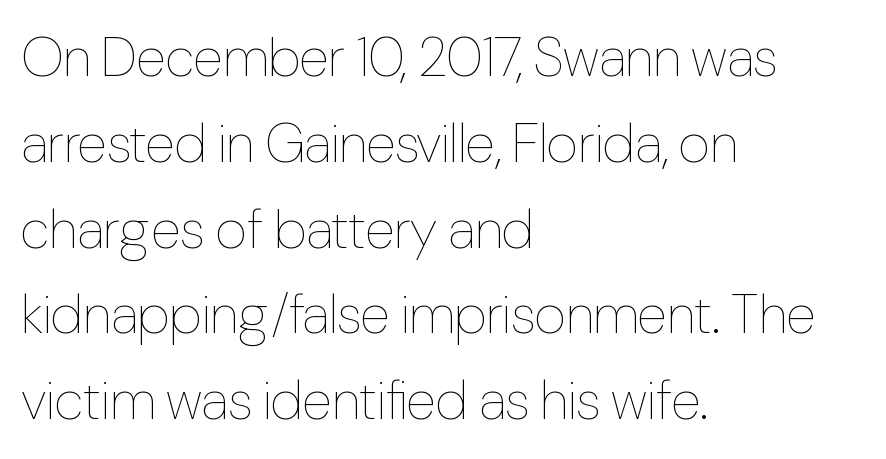
Q: Is the text bold? A: No.
Q: Is the text italic (slanted)? A: No, it is upright.
Q: Is the text underlined? A: No.
Q: How is the paragraph aligned? A: Left-aligned.
Q: Is the spacing between letters normal or unusually wide? A: Normal.
Q: Is the spacing between lines tight, normal or loose? A: Normal.
Q: Width (condensed, normal, or wide)? A: Condensed.
Q: Stroke contrast? A: Low.
Q: x-height? A: Medium.
Q: Monospaced? A: No.
